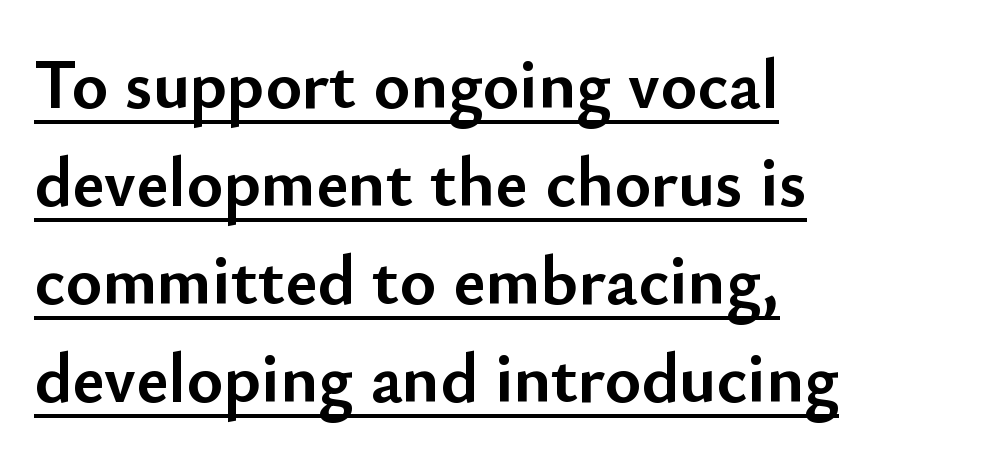
Q: Is the text bold? A: Yes.
Q: Is the text italic (slanted)? A: No, it is upright.
Q: Is the typeface a serif or a sans-serif typeface? A: Sans-serif.
Q: Is the text underlined? A: Yes.
Q: How is the paragraph aligned? A: Left-aligned.
Q: Is the spacing between letters normal or unusually wide? A: Normal.
Q: Is the spacing between lines tight, normal or loose? A: Normal.
Q: Width (condensed, normal, or wide)? A: Normal.
Q: Stroke contrast? A: Low.
Q: x-height? A: Small.
Q: Monospaced? A: No.
